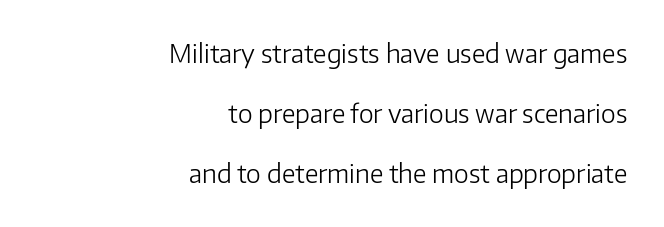
Rule under the text: the space is simply empty. No italicization has been applied; the sample stays upright. Compared with typical paragraphs, the rows here are farther apart. The strokes are not fattened; the text isn't bold. A student would call this right alignment; a typographer would say flush right, rag left. Default kerning and tracking; the words read as compact shapes.
